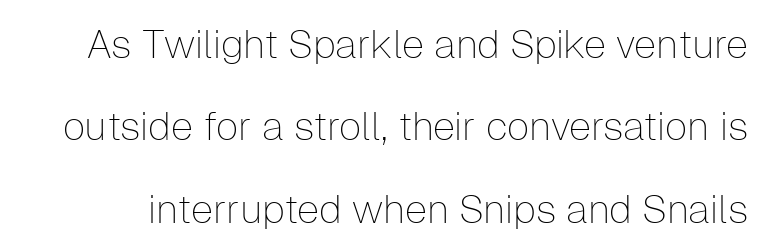
Weight: in the light-to-regular range. The foot of each line stays bare and open. Here the designer chose a conventional face with non-uniform glyph widths. Examine the stroke ends and you'll find no serifs. Caption: standard tracking, unaltered.
